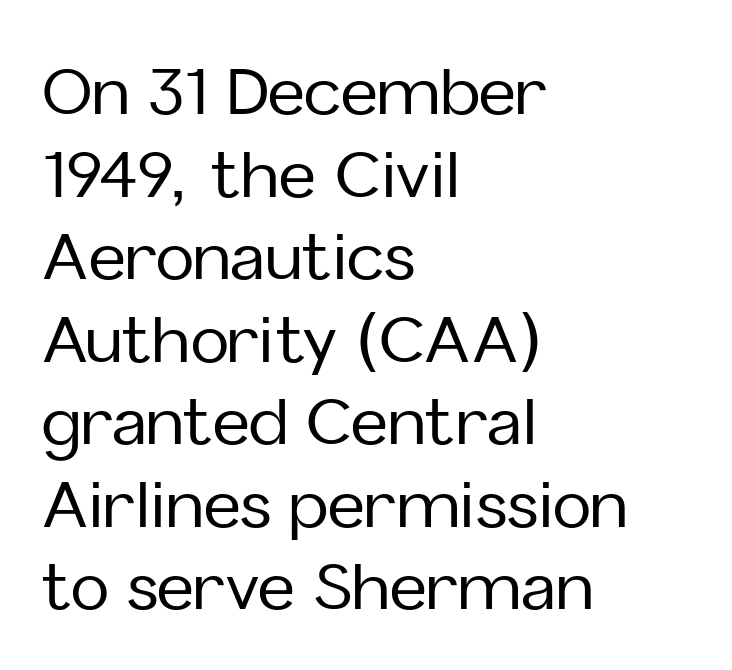
No feet cap the strokes, marking this as sans-serif type. In terms of letterspacing, this is plain default setting. Honestly, the row spacing looks completely unremarkable. Character widths vary here, with narrow letters taking less room than wide ones. Any mark beneath the type? The region is blank. All the whitespace from short lines collects on the right.
